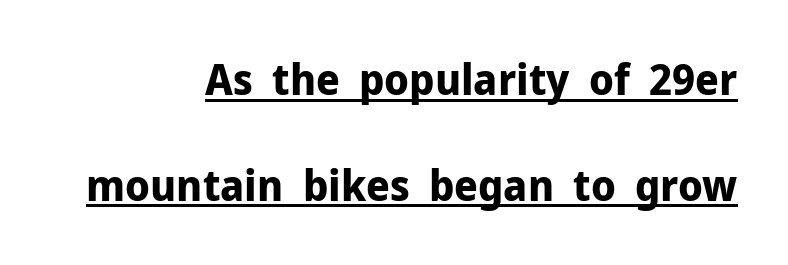
No feet cap the strokes, marking this as sans-serif type. The text block is weighted toward the right margin, trailing off unevenly leftward. A typesetter would call this proportional, since set widths differ per character. It's the straight-up-and-down kind of type. Between one letter and the next there's only the usual sliver of space. Chunky letters — that's bold for sure.
